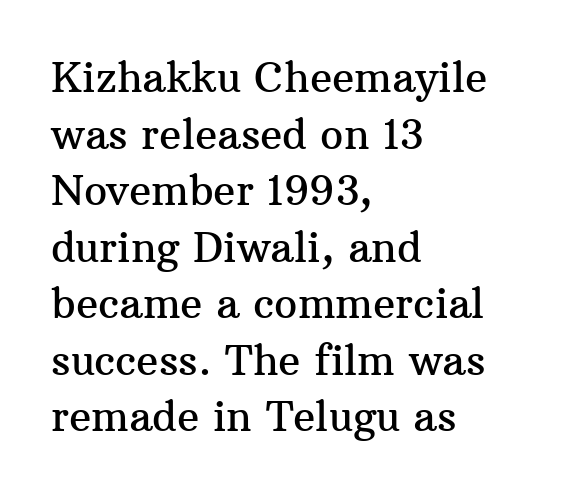
The image shows 41 px serif type, upright; set left-aligned, normal line spacing (1.38x), normal letter spacing, not underlined; medium stroke contrast and a medium x-height.
